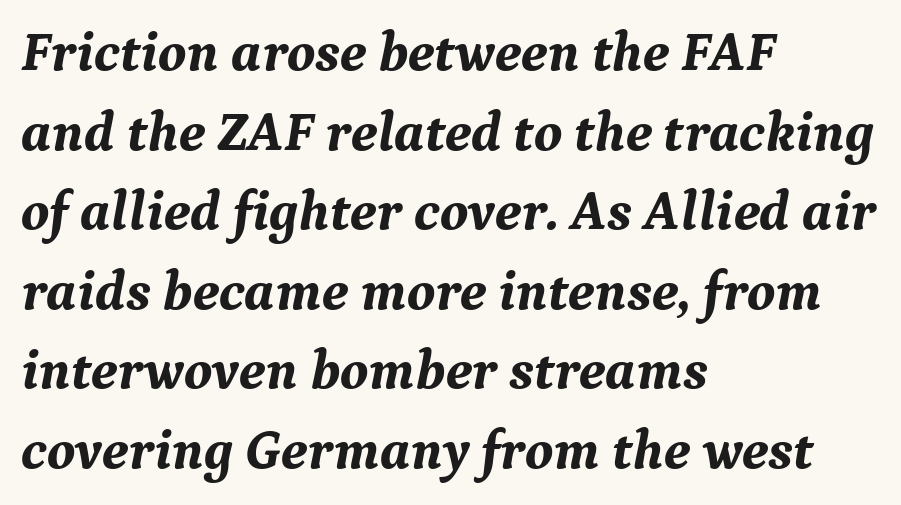
Spacing between characters is what you'd get straight out of the box. Spacing verdict: proportional, widths tailored to each character. The specimen omits any rule beneath the text block's lines. Does the lettering tilt? It does — this is italic. In terms of leading, this rendering sits right in the middle.
